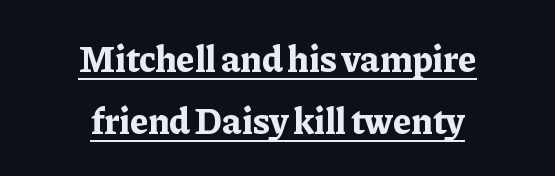
The image shows 37 px bold serif type, upright; set centered, normal line spacing (1.67x), normal letter spacing, underlined; low stroke contrast and a medium x-height.
